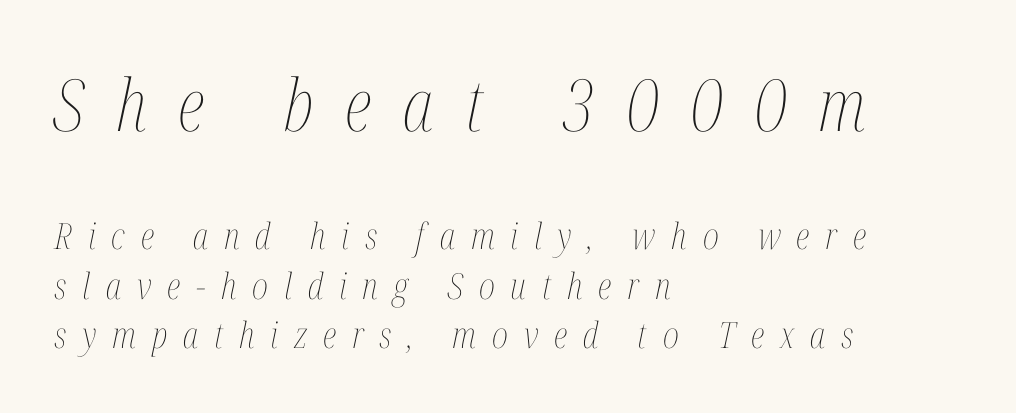
The compositor pushed each line to the left boundary. Compared with typical paragraphs, the rows here are spaced about the same. The line texture is sparse and dotted thanks to wide tracking. Observe the lean: these are italic letterforms. The baseline area is clear.
